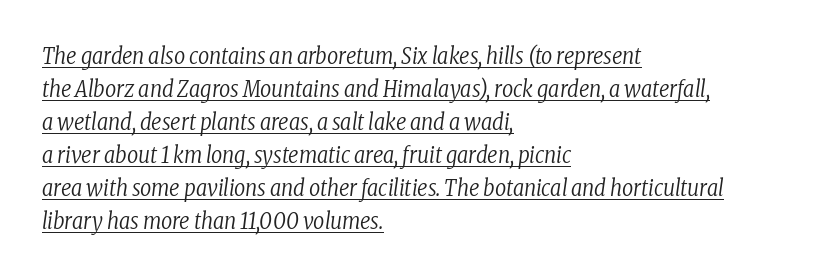
Q: Is the text bold? A: No.
Q: Is the text italic (slanted)? A: Yes, it leans right by about 8 degrees.
Q: Is the text underlined? A: Yes.
Q: How is the paragraph aligned? A: Left-aligned.
Q: Is the spacing between letters normal or unusually wide? A: Normal.
Q: Is the spacing between lines tight, normal or loose? A: Normal.
